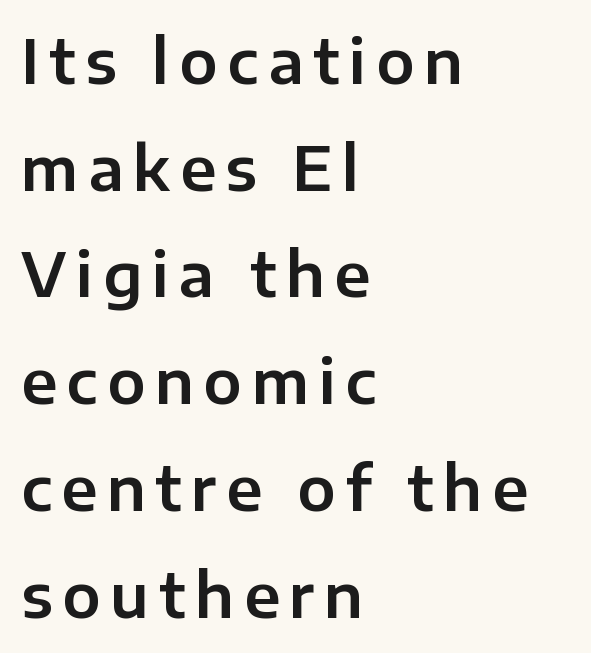
{"serif": "no", "italic": "no", "width": "normal", "stroke_contrast": "low", "x_height": "medium", "monospaced": "no", "underline": "no", "align": "left", "line_spacing_ratio": 1.75, "glyph_px": 61}
